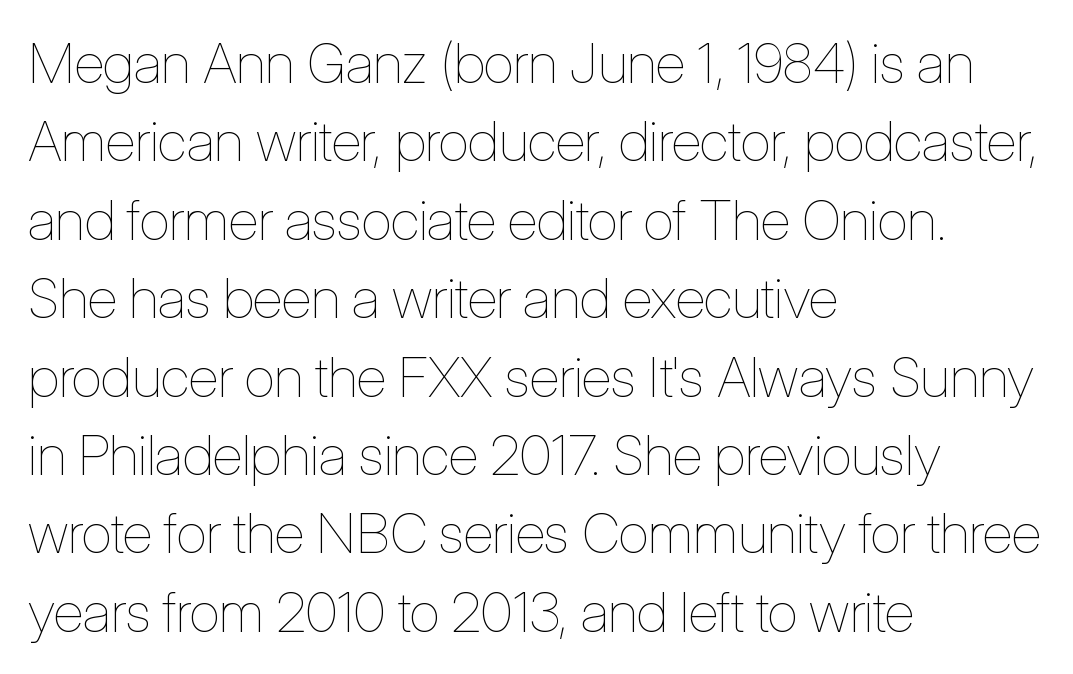
Heft: none added — not bold. Short note: letters normally spaced. Which margin do the lines hug? The left one — the right edge is uneven. Rows of type keep a routine distance in the vertical direction.
